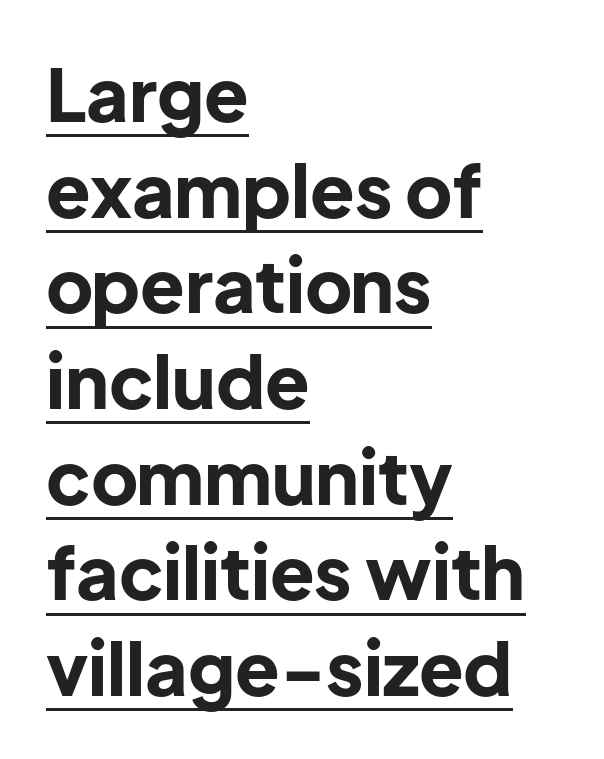
{"serif": "no", "italic": "no", "bold": "yes", "weight": "bold", "width": "normal", "stroke_contrast": "low", "x_height": "medium", "monospaced": "no", "underline": "yes", "align": "left", "line_spacing": "normal", "line_spacing_ratio": 1.31, "letter_spacing": "normal", "letter_spacing_em": 0.0, "glyph_px": 73}
